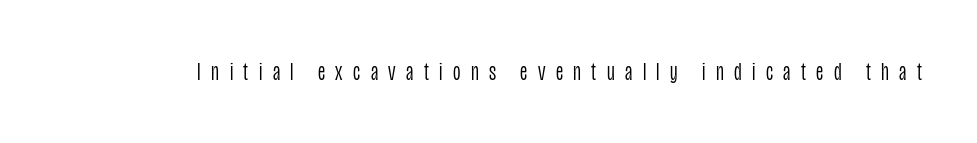
{"italic": "no", "bold": "no", "underline": "no", "letter_spacing": "wide", "letter_spacing_em": 0.4, "glyph_px": 26}
